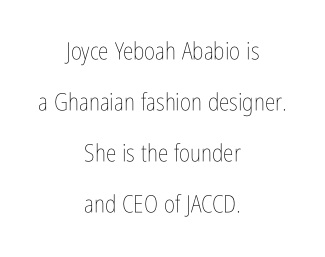
Q: Is the text bold? A: No.
Q: Is the text italic (slanted)? A: No, it is upright.
Q: Is the text underlined? A: No.
Q: How is the paragraph aligned? A: Centered.
Q: Is the spacing between letters normal or unusually wide? A: Normal.
Q: Is the spacing between lines tight, normal or loose? A: Loose.
